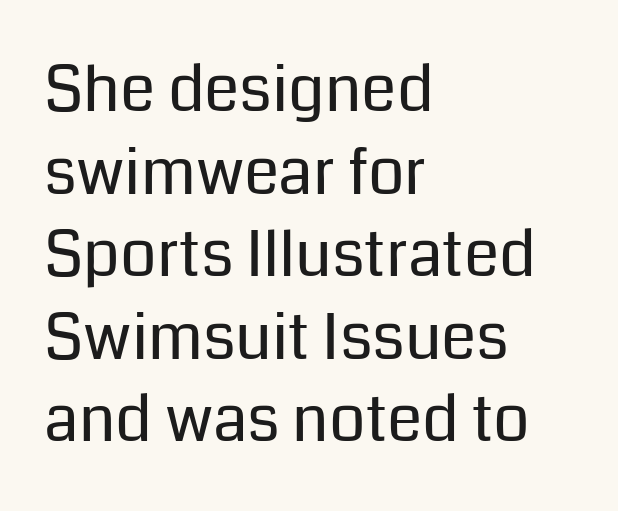
Looks like regular typesetting: each glyph gets only the width it needs. Tall strokes in this sample are plumb rather than angled. Any mark beneath the type? The region is blank. Normally led — the rows are evenly, conventionally spaced. The font sits on the lighter half of the weight spectrum, regular included. You could call the tracking neutral — neither tight nor loose.
